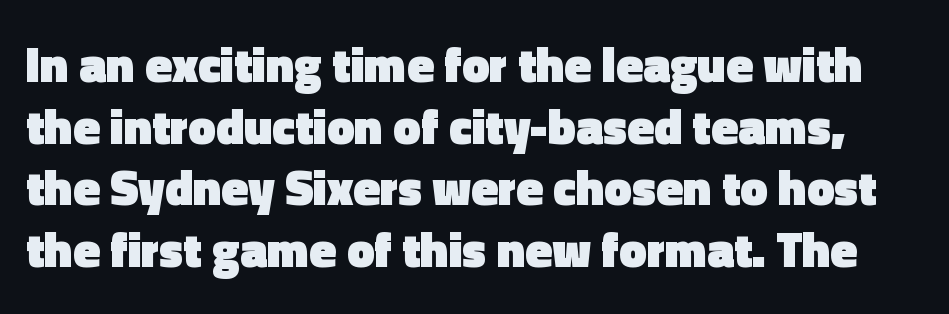
The face used here has the dense, thick strokes of a bold. Short note: letters normally spaced. Is this a fixed-width face? No — the glyphs have proportional, varying widths. A typesetter would call this leading conventional body-copy spacing. Posture: vertical.
